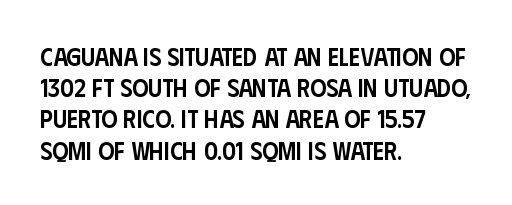
The image shows 25 px text type, upright; set left-aligned, normal line spacing (1.25x), normal letter spacing, not underlined.
